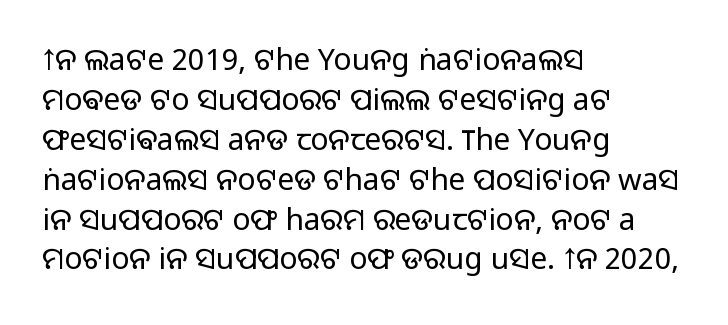
Q: Is the text bold? A: No.
Q: Is the text italic (slanted)? A: No, it is upright.
Q: Is the typeface a serif or a sans-serif typeface? A: Sans-serif.
Q: Is the text underlined? A: No.
Q: How is the paragraph aligned? A: Left-aligned.
Q: Is the spacing between letters normal or unusually wide? A: Normal.
Q: Is the spacing between lines tight, normal or loose? A: Normal.
Q: Width (condensed, normal, or wide)? A: Normal.
Q: Stroke contrast? A: Low.
Q: x-height? A: Medium.
Q: Monospaced? A: No.
